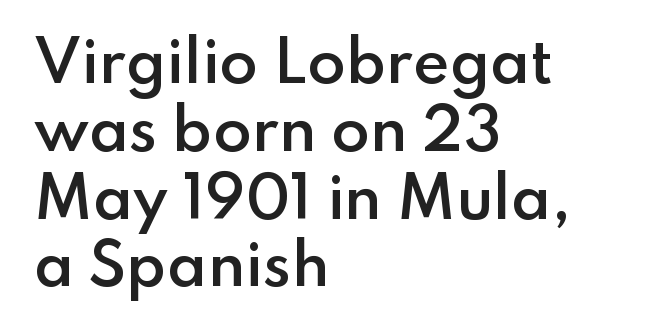
The image shows 56 px semibold sans-serif type, upright; set left-aligned, line spacing 1.21x, normal letter spacing, not underlined; low stroke contrast and a small x-height.
